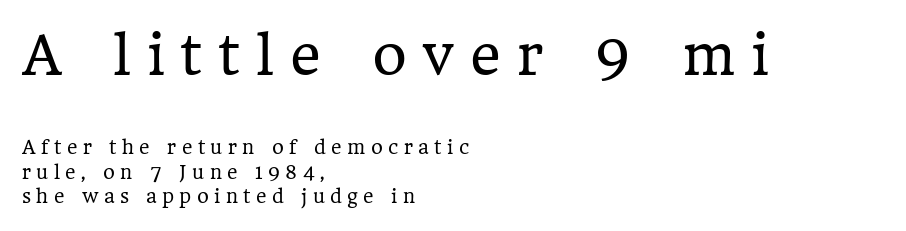
The image shows 53 px regular-weight serif type, upright; set left-aligned, normal line spacing (1.36x), unusually wide letter spacing (+0.3 em), not underlined; the first (top) block is 2.94x larger; low stroke contrast and a medium x-height.
